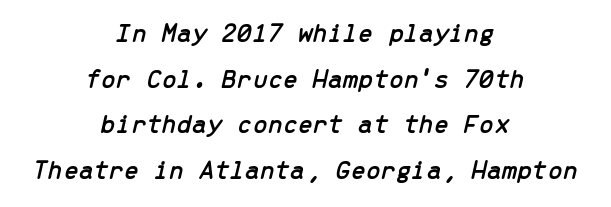
Vertically, the passage feels balanced, rows spaced as you'd expect. Neither beginnings nor endings align; midpoints do. This sample uses plain, unmodified letter spacing. Glance below the letters and you will spot only blank space. The text carries the slant typical of an italic or oblique font.
